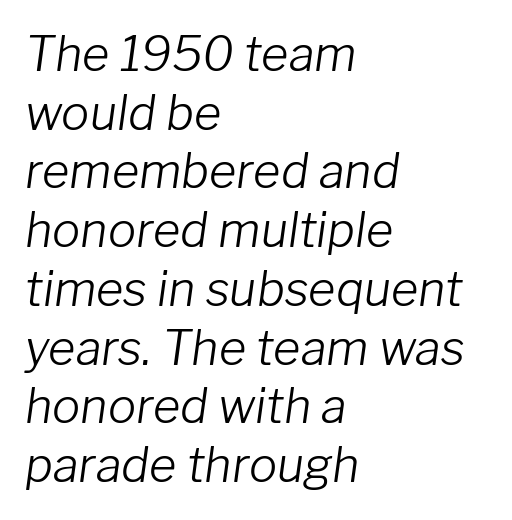
{"italic": "yes", "lean": "right", "slant_degrees": 8, "bold": "no", "weight": "light", "width": "normal", "stroke_contrast": "low", "x_height": "medium", "monospaced": "no", "underline": "no", "align": "left", "line_spacing": "normal", "line_spacing_ratio": 1.25, "letter_spacing": "normal", "letter_spacing_em": 0.0, "glyph_px": 47}
